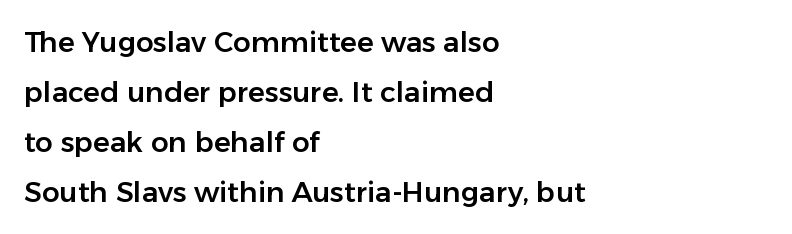
Observe the ordinary spacing: letters are neighbours, not strangers. This sample uses a sans-serif face. The specimen reads as upright at a glance. Letters rest on an invisible, unmarked baseline. Spacing verdict: proportional, widths tailored to each character.
